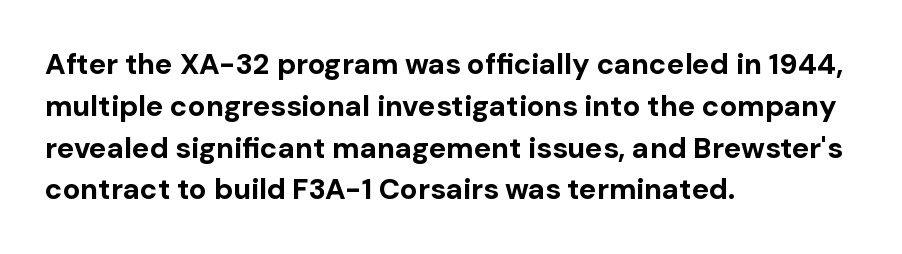
How would I describe the line gaps? Plain and ordinary. These lines are set flush left with a ragged right edge. A clean baseline with only descenders dipping below it. Every letter is thick-stroked: bold, no question.
